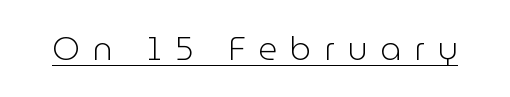
Q: Is the text bold? A: No.
Q: Is the text italic (slanted)? A: No, it is upright.
Q: Is the typeface a serif or a sans-serif typeface? A: Sans-serif.
Q: Is the text underlined? A: Yes.
Q: Is the spacing between letters normal or unusually wide? A: Unusually wide.
Q: Width (condensed, normal, or wide)? A: Normal.
Q: Stroke contrast? A: Low.
Q: x-height? A: Medium.
Q: Monospaced? A: No.
